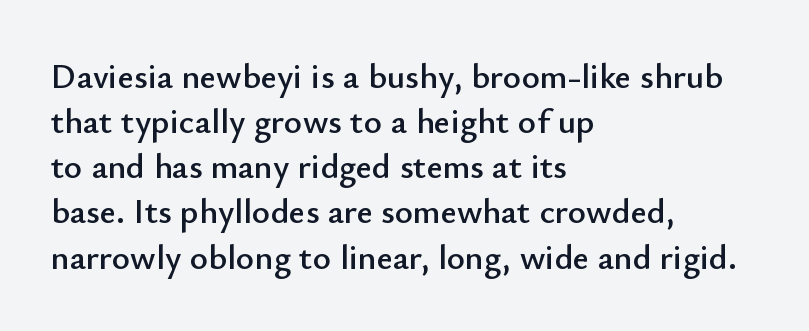
{"serif": "no", "italic": "no", "width": "normal", "stroke_contrast": "low", "x_height": "small", "monospaced": "no", "underline": "no", "align": "left", "line_spacing": "normal", "line_spacing_ratio": 1.29, "letter_spacing": "normal", "letter_spacing_em": 0.0, "glyph_px": 35}
